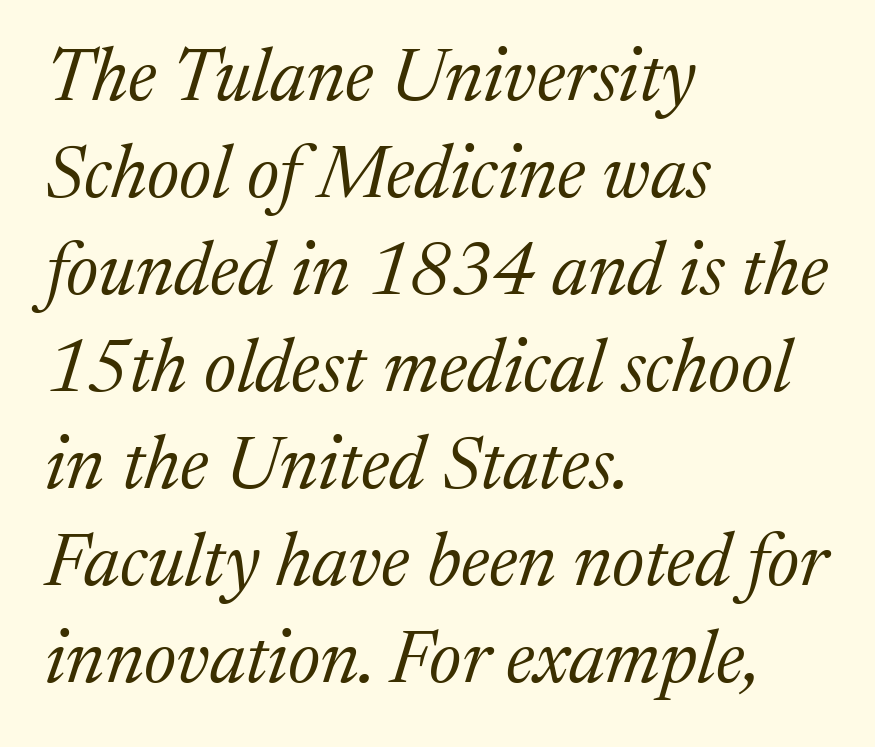
Q: Is the text bold? A: No.
Q: Is the text italic (slanted)? A: Yes, it leans right by about 17 degrees.
Q: Is the typeface a serif or a sans-serif typeface? A: Serif.
Q: Is the text underlined? A: No.
Q: How is the paragraph aligned? A: Left-aligned.
Q: Is the spacing between letters normal or unusually wide? A: Normal.
Q: Is the spacing between lines tight, normal or loose? A: Normal.
Q: Width (condensed, normal, or wide)? A: Normal.
Q: Stroke contrast? A: Medium.
Q: x-height? A: Medium.
Q: Monospaced? A: No.
